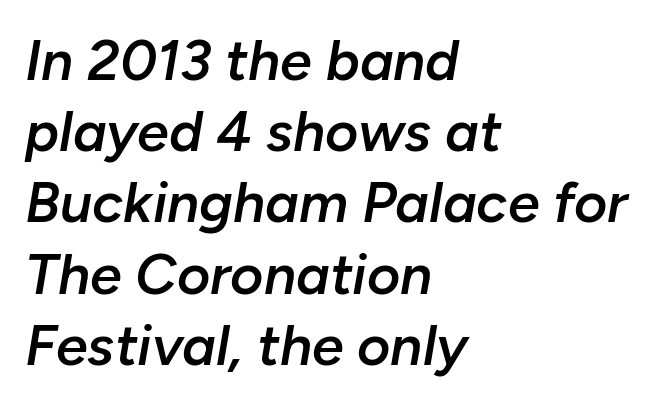
The image shows 57 px semibold type, italic (leaning right); set left-aligned, normal line spacing (1.25x), normal letter spacing, not underlined; low stroke contrast and a medium x-height.
